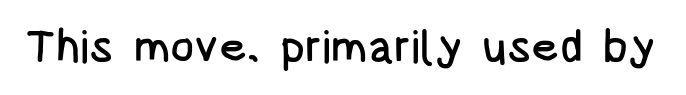
Q: Is the text italic (slanted)? A: No, it is upright.
Q: Is the typeface a serif or a sans-serif typeface? A: Sans-serif.
Q: Is the text underlined? A: No.
Q: Is the spacing between letters normal or unusually wide? A: Normal.
Q: Width (condensed, normal, or wide)? A: Condensed.
Q: Stroke contrast? A: Low.
Q: x-height? A: Large.
Q: Monospaced? A: No.
